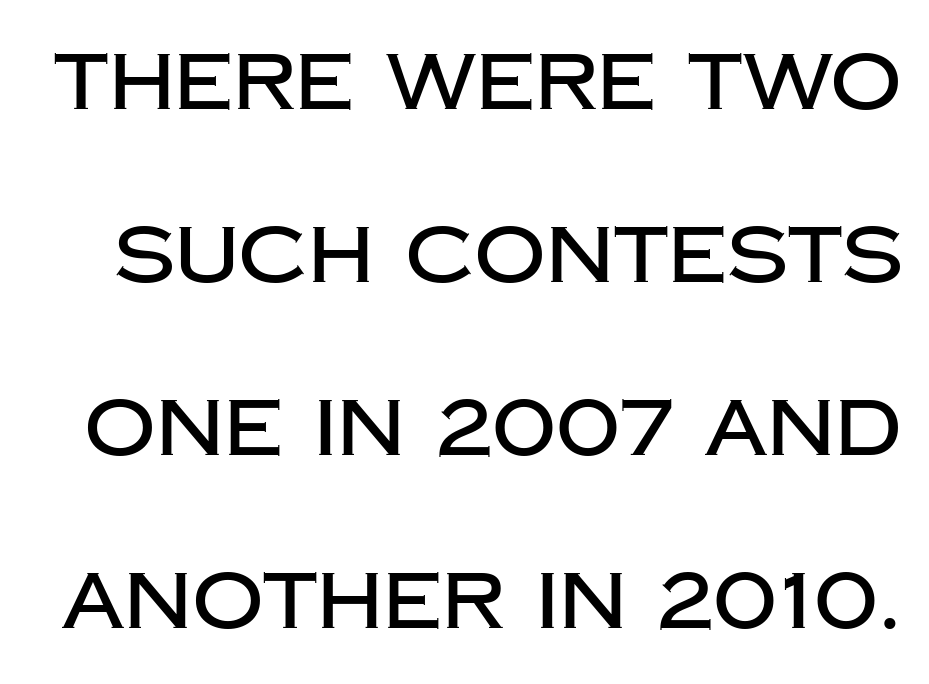
{"serif": "no", "italic": "no", "width": "normal", "stroke_contrast": "low", "x_height": "large", "monospaced": "no", "underline": "no", "line_spacing": "loose", "line_spacing_ratio": 2.19, "letter_spacing": "normal", "letter_spacing_em": 0.0, "glyph_px": 79}
